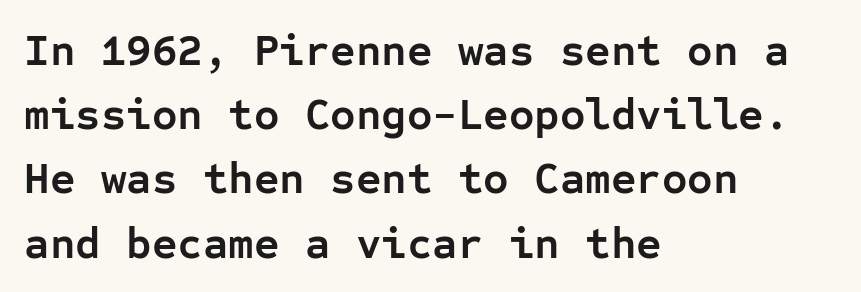
Q: Is the text bold? A: Yes.
Q: Is the text italic (slanted)? A: No, it is upright.
Q: Is the typeface a serif or a sans-serif typeface? A: Sans-serif.
Q: Is the text underlined? A: No.
Q: How is the paragraph aligned? A: Left-aligned.
Q: Is the spacing between letters normal or unusually wide? A: Normal.
Q: Is the spacing between lines tight, normal or loose? A: Normal.
Q: Width (condensed, normal, or wide)? A: Normal.
Q: Stroke contrast? A: Low.
Q: x-height? A: Medium.
Q: Monospaced? A: Yes.
